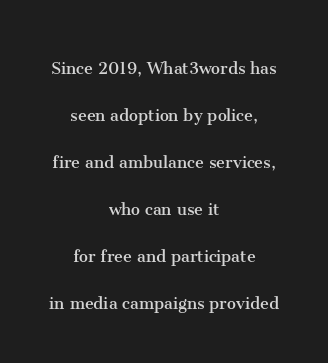
The image shows 20 px text type, upright; set centered, loose line spacing (2.35x), normal letter spacing, not underlined.
